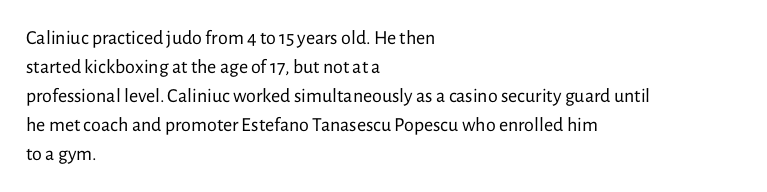
Q: Is the text bold? A: No.
Q: Is the text italic (slanted)? A: No, it is upright.
Q: Is the text underlined? A: No.
Q: How is the paragraph aligned? A: Left-aligned.
Q: Is the spacing between letters normal or unusually wide? A: Normal.
Q: Is the spacing between lines tight, normal or loose? A: Normal.
